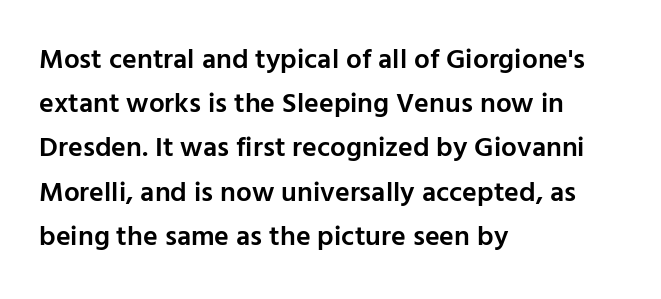
Q: Is the text bold? A: Semi-bold.
Q: Is the text italic (slanted)? A: No, it is upright.
Q: Is the typeface a serif or a sans-serif typeface? A: Sans-serif.
Q: Is the text underlined? A: No.
Q: How is the paragraph aligned? A: Left-aligned.
Q: Is the spacing between letters normal or unusually wide? A: Normal.
Q: Is the spacing between lines tight, normal or loose? A: Normal.
Q: Width (condensed, normal, or wide)? A: Normal.
Q: Stroke contrast? A: Low.
Q: x-height? A: Medium.
Q: Monospaced? A: No.
